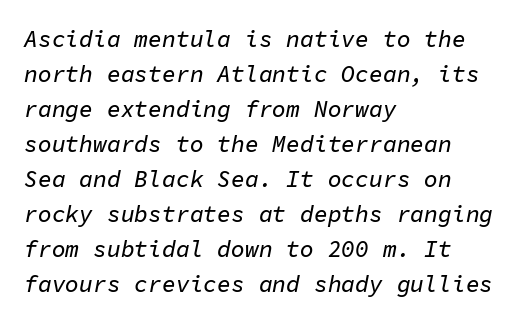
Q: Is the text italic (slanted)? A: Yes, it leans right by about 11 degrees.
Q: Is the text underlined? A: No.
Q: How is the paragraph aligned? A: Left-aligned.
Q: Is the spacing between letters normal or unusually wide? A: Normal.
Q: Is the spacing between lines tight, normal or loose? A: Normal.
